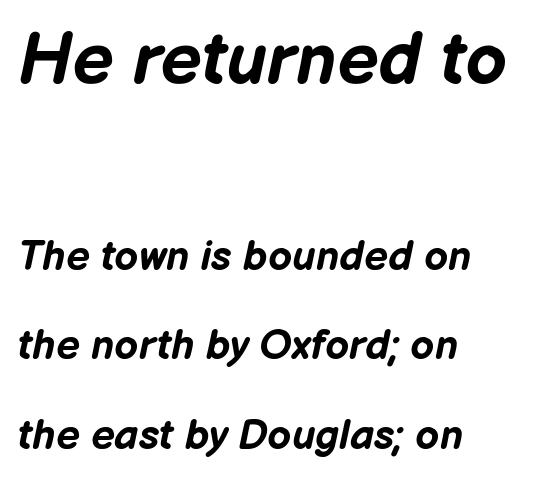
{"italic": "yes", "lean": "right", "slant_degrees": 12, "bold": "yes", "weight": "bold", "width": "normal", "stroke_contrast": "low", "x_height": "medium", "monospaced": "no", "underline": "no", "align": "left", "line_spacing": "loose", "line_spacing_ratio": 2.13, "letter_spacing": "normal", "letter_spacing_em": 0.0, "larger_block": "first", "size_ratio": 1.74, "glyph_px": 73}
